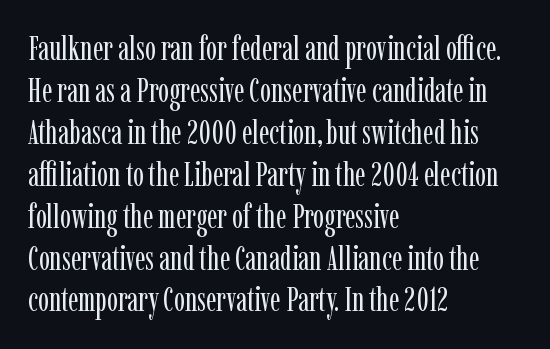
The image shows 33 px regular-weight, condensed serif type, upright; set left-aligned, normal line spacing (1.27x), normal letter spacing, not underlined; low stroke contrast and a medium x-height.
